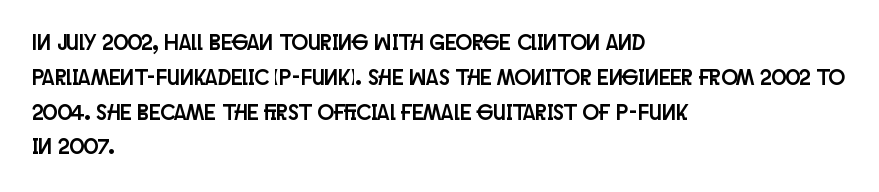
{"italic": "no", "underline": "no", "align": "left", "line_spacing": "normal", "line_spacing_ratio": 1.58, "letter_spacing": "normal", "letter_spacing_em": 0.0, "glyph_px": 22}
